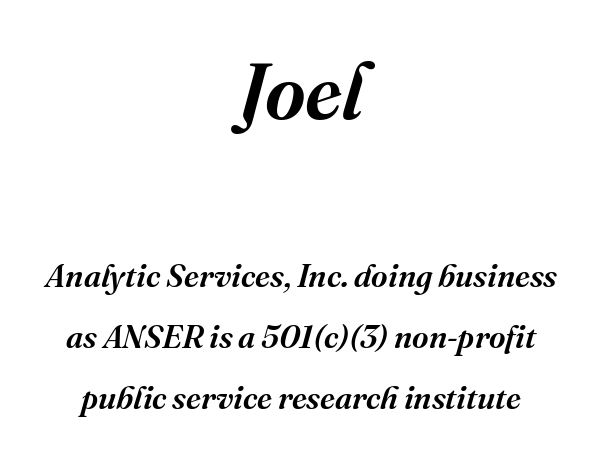
Q: Is the text italic (slanted)? A: Yes, it leans right by about 16 degrees.
Q: Is the typeface a serif or a sans-serif typeface? A: Serif.
Q: Is the text underlined? A: No.
Q: How is the paragraph aligned? A: Centered.
Q: Is the spacing between letters normal or unusually wide? A: Normal.
Q: Is the spacing between lines tight, normal or loose? A: Loose.
Q: Which block of text is set in a larger size, the first (top) or the second (bottom)? A: The first (top) one.
Q: Width (condensed, normal, or wide)? A: Normal.
Q: Stroke contrast? A: Medium.
Q: x-height? A: Medium.
Q: Monospaced? A: No.
